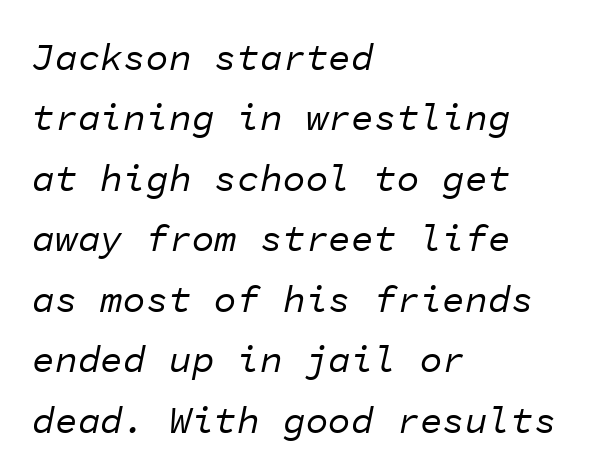
The image shows 38 px regular-weight type, italic (leaning right), monospaced; set left-aligned, normal line spacing (1.59x), normal letter spacing, not underlined; low stroke contrast and a medium x-height.
